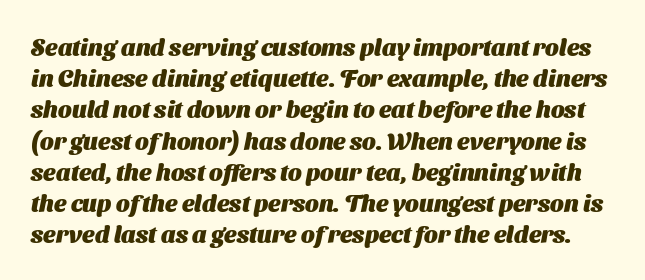
{"bold": "yes", "underline": "no", "line_spacing": "normal", "line_spacing_ratio": 1.3, "letter_spacing": "normal", "letter_spacing_em": 0.0, "glyph_px": 24}
